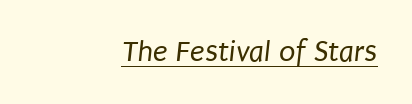
The image shows 30 px regular-weight, condensed sans-serif type; set right-aligned, normal letter spacing, underlined; low stroke contrast and a large x-height.
